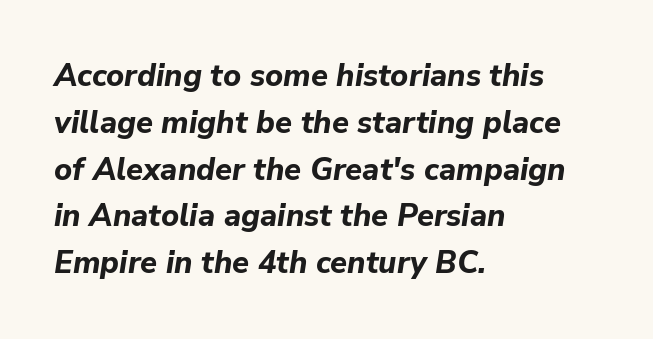
Q: Is the text bold? A: Yes.
Q: Is the text italic (slanted)? A: Yes, it leans right by about 9 degrees.
Q: Is the text underlined? A: No.
Q: How is the paragraph aligned? A: Left-aligned.
Q: Is the spacing between letters normal or unusually wide? A: Normal.
Q: Is the spacing between lines tight, normal or loose? A: Normal.
Q: Width (condensed, normal, or wide)? A: Normal.
Q: Stroke contrast? A: Low.
Q: x-height? A: Medium.
Q: Monospaced? A: No.
